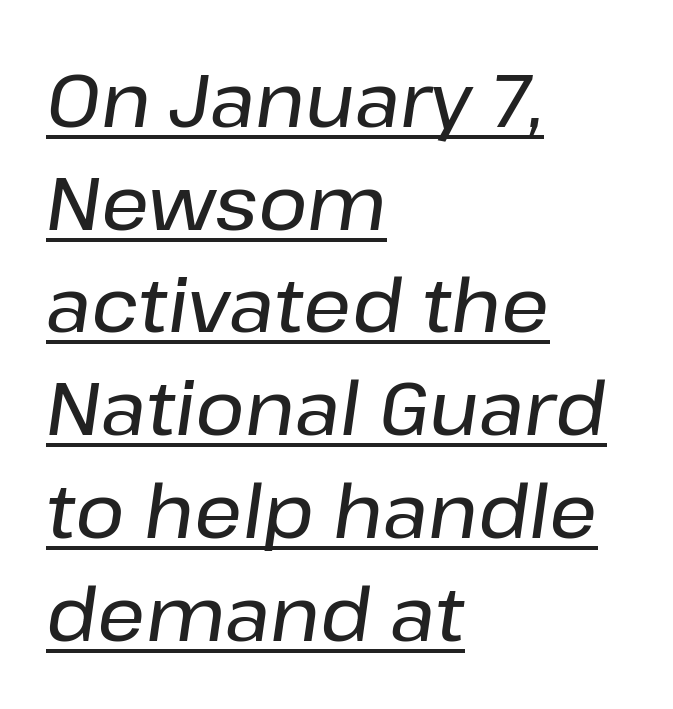
Q: Is the text italic (slanted)? A: Yes, it leans right by about 8 degrees.
Q: Is the text underlined? A: Yes.
Q: How is the paragraph aligned? A: Left-aligned.
Q: Is the spacing between letters normal or unusually wide? A: Normal.
Q: Is the spacing between lines tight, normal or loose? A: Normal.
Q: Width (condensed, normal, or wide)? A: Normal.
Q: Stroke contrast? A: Low.
Q: x-height? A: Medium.
Q: Monospaced? A: No.
